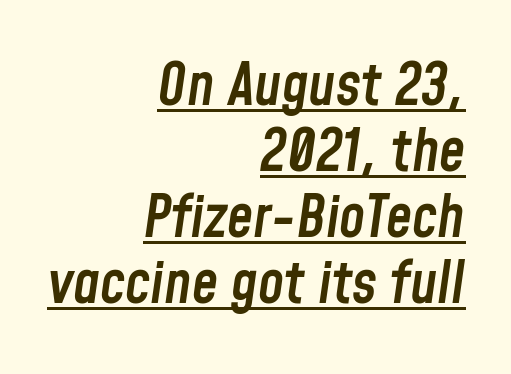
{"italic": "yes", "lean": "right", "slant_degrees": 8, "bold": "semi", "weight": "semibold", "width": "condensed", "stroke_contrast": "low", "x_height": "medium", "monospaced": "no", "underline": "yes", "align": "right", "line_spacing": "tight", "line_spacing_ratio": 1.12, "letter_spacing": "normal", "letter_spacing_em": 0.0, "glyph_px": 59}
